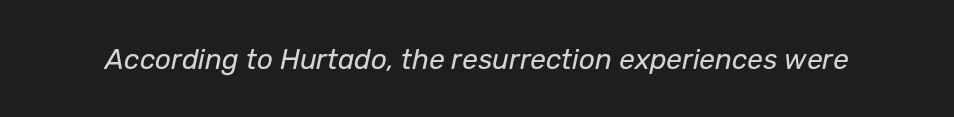
{"italic": "yes", "lean": "right", "slant_degrees": 12, "bold": "no", "weight": "regular", "width": "normal", "stroke_contrast": "low", "x_height": "medium", "monospaced": "no", "underline": "no", "letter_spacing": "normal", "letter_spacing_em": 0.0, "glyph_px": 28}
